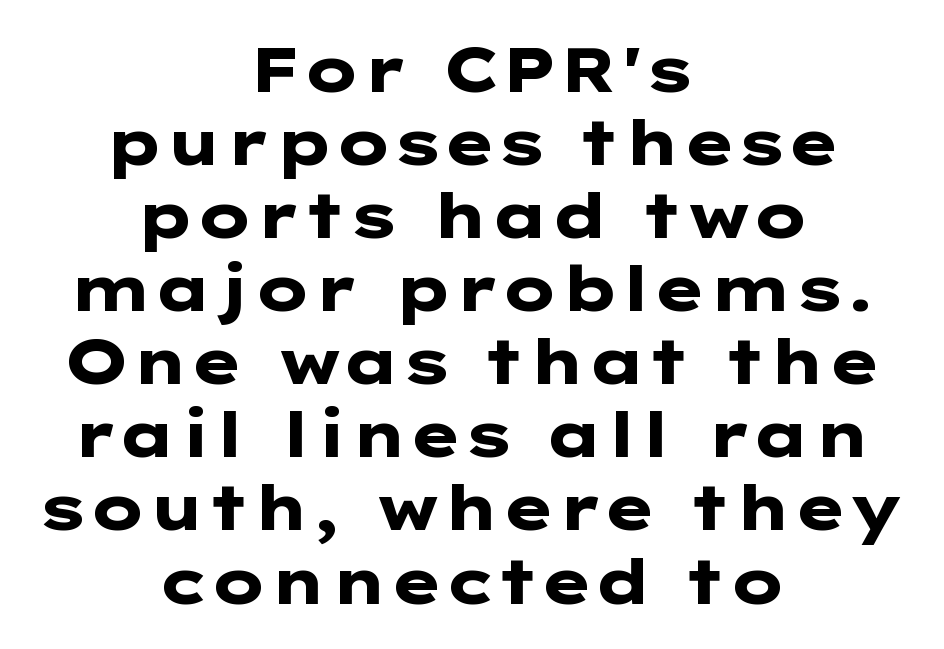
{"serif": "no", "italic": "no", "bold": "yes", "weight": "heavy", "width": "wide", "stroke_contrast": "low", "x_height": "medium", "underline": "no", "align": "center", "line_spacing_ratio": 1.16, "letter_spacing": "normal", "letter_spacing_em": 0.0, "glyph_px": 63}
